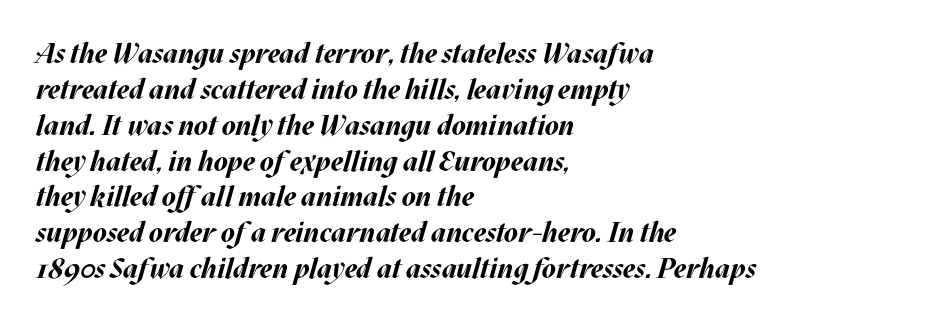
Q: Is the text bold? A: Yes.
Q: Is the text italic (slanted)? A: Yes, it leans right by about 17 degrees.
Q: Is the text underlined? A: No.
Q: How is the paragraph aligned? A: Left-aligned.
Q: Is the spacing between letters normal or unusually wide? A: Normal.
Q: Is the spacing between lines tight, normal or loose? A: Normal.
Q: Width (condensed, normal, or wide)? A: Normal.
Q: Stroke contrast? A: Medium.
Q: x-height? A: Large.
Q: Monospaced? A: No.
